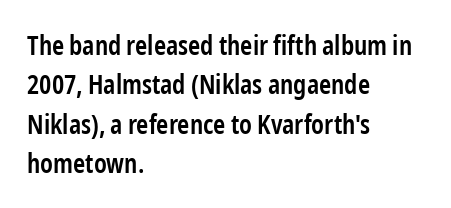
Layout note: lines flush left. The rendering uses a moderate line-height, typical for paragraphs. The typography opts for an upright posture over an oblique one. Weight check: semibold — heavier than regular, not quite bold. The area under the type is left untouched.
